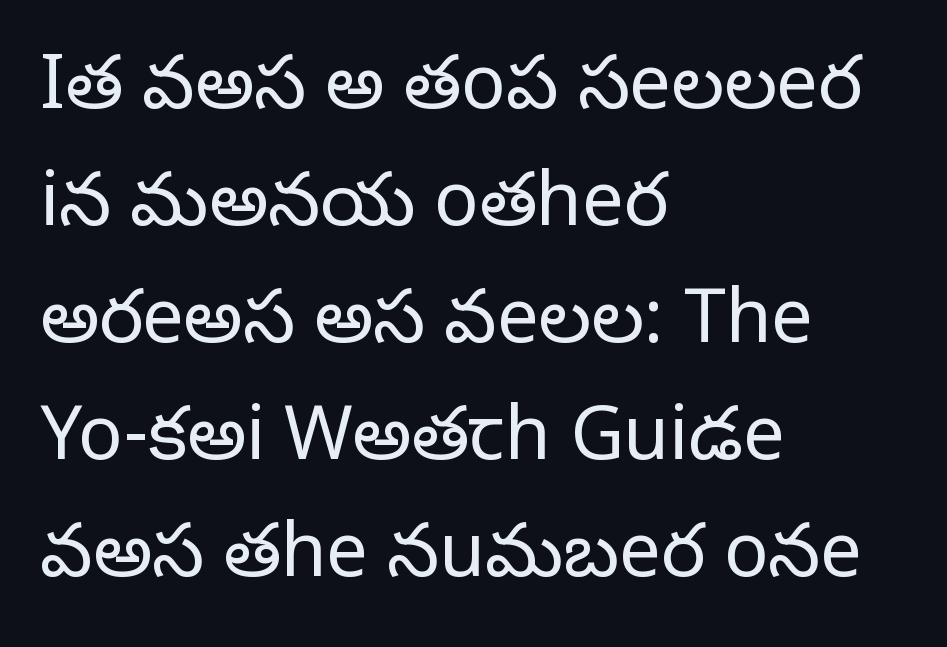
Caption: face not bold, strokes unweighted. This rendering uses left alignment, leaving the right contour irregular. The space directly below the letters is spotless. The block of text has a typical density, with ordinary space between rows. The letterforms sit shoulder to shoulder at normal distance. Varying glyph widths throughout — classic text-font behaviour.
